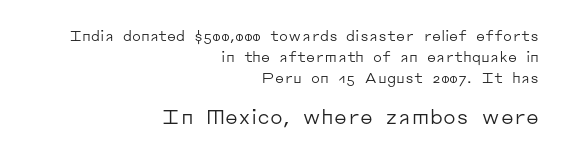
The words here are not underlined. The paragraph shown leans on its right margin. Between one letter and the next there's only the usual sliver of space. Compare the two chunks: the lower has the greater cap height.
